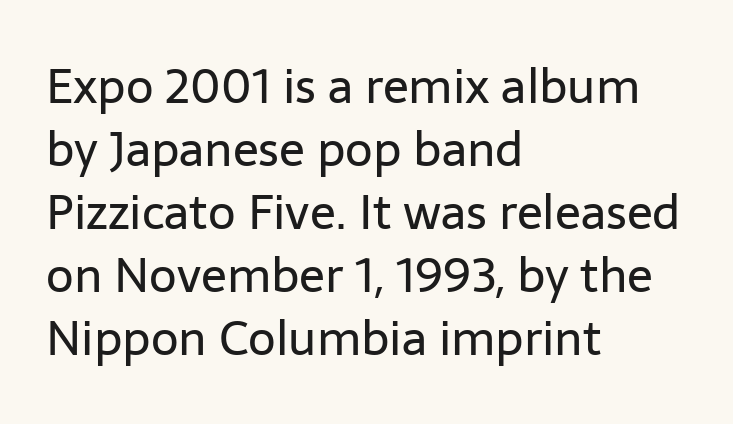
The ragged edge is on the right, which tells us the setting is flush left. Type style note: lacks serifs. A typesetter would call this zero additional tracking. The strokes are not fattened; the text isn't bold. Clear beneath every line of the passage.
